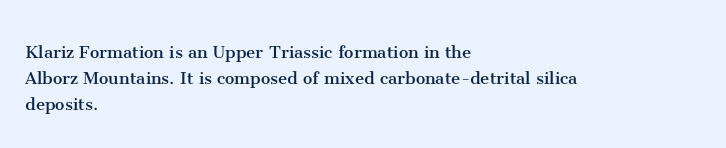
The typography opts for an upright posture over an oblique one. Unmarked baselines from the first word to the last. Students, note that the glyphs here touch the page at normal intervals. Which margin do the lines hug? The left one — the right edge is uneven. The typesetting does not lean heavy: it is not bold.
